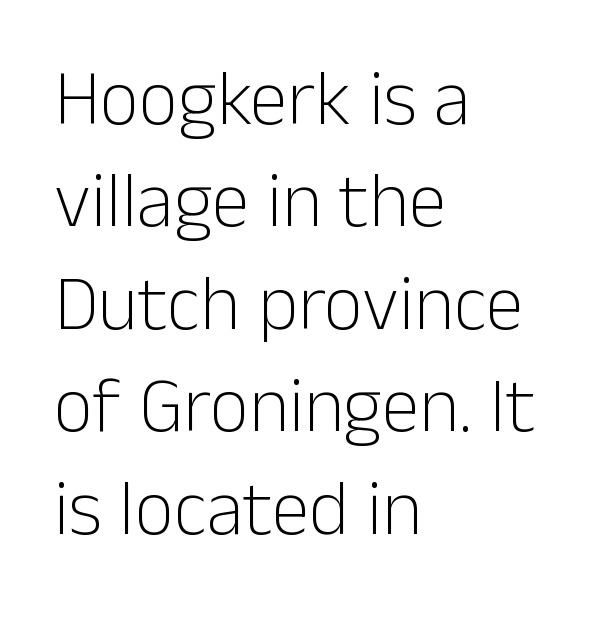
In terms of letterspacing, this is plain default setting. The passage shown is not underscored anywhere. Leading: standard. Typographically, this falls in the sans-serif category. Where is the straight margin? On the left. Compared with a typical body face, this is equally light or lighter still.
